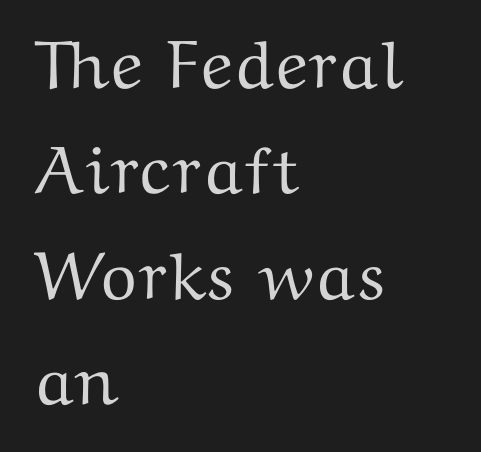
{"serif": "yes", "italic": "no", "width": "wide", "stroke_contrast": "medium", "x_height": "medium", "monospaced": "no", "underline": "no", "align": "left", "line_spacing": "normal", "line_spacing_ratio": 1.55, "letter_spacing": "normal", "letter_spacing_em": 0.0, "glyph_px": 68}
